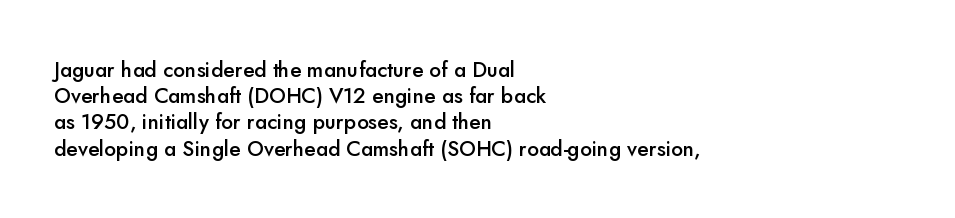
{"italic": "no", "bold": "semi", "underline": "no", "align": "left", "line_spacing": "normal", "line_spacing_ratio": 1.25, "letter_spacing": "normal", "letter_spacing_em": 0.0, "glyph_px": 21}
